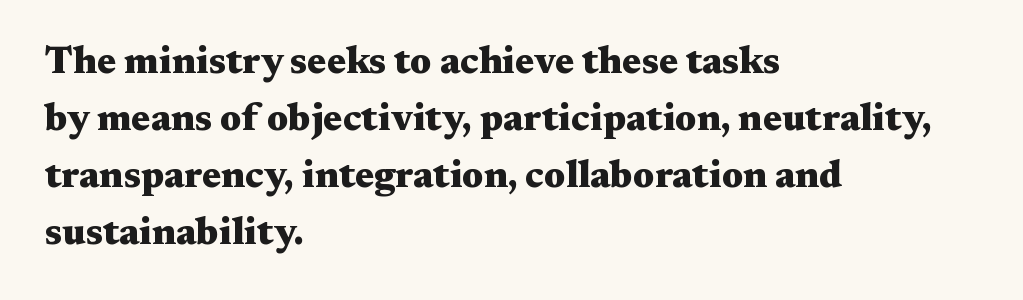
The image shows 38 px heavy, wide serif type, upright; set left-aligned, normal line spacing (1.5x), normal letter spacing, not underlined; medium stroke contrast and a medium x-height.
